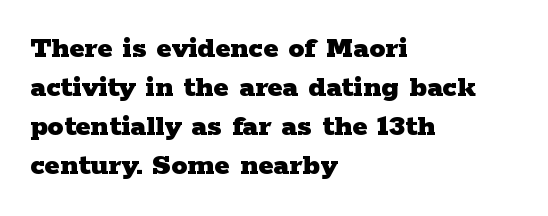
The image shows 32 px heavy, wide serif type, upright; set left-aligned, line spacing 1.22x, normal letter spacing, not underlined; low stroke contrast and a medium x-height.
